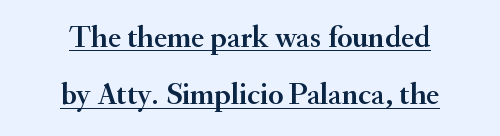
{"serif": "yes", "italic": "no", "width": "normal", "stroke_contrast": "medium", "x_height": "small", "monospaced": "no", "underline": "yes", "align": "center", "line_spacing_ratio": 1.85, "letter_spacing": "normal", "letter_spacing_em": 0.0, "glyph_px": 31}
